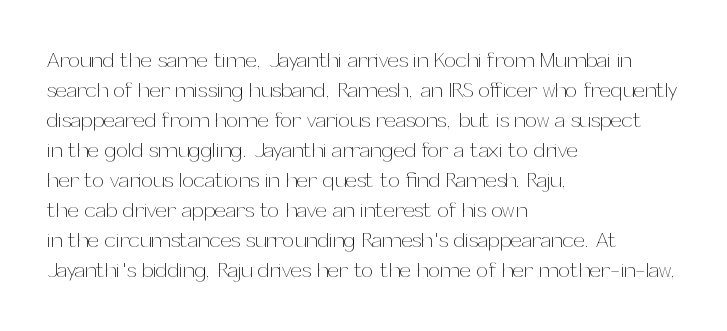
Q: Is the text bold? A: No.
Q: Is the text italic (slanted)? A: No, it is upright.
Q: Is the text underlined? A: No.
Q: How is the paragraph aligned? A: Left-aligned.
Q: Is the spacing between letters normal or unusually wide? A: Normal.
Q: Is the spacing between lines tight, normal or loose? A: Normal.
